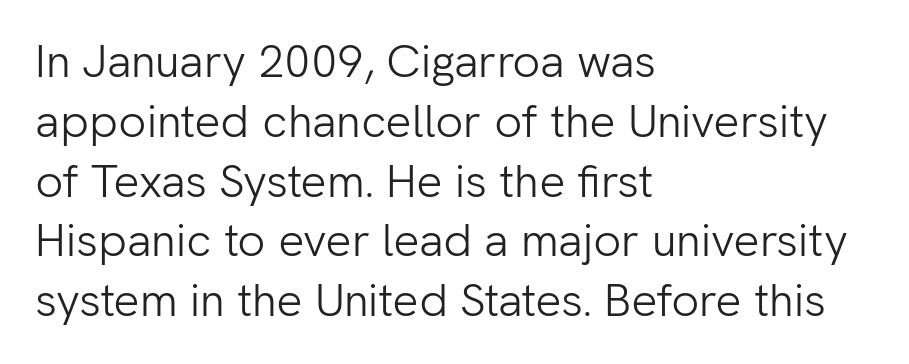
The image shows 46 px light sans-serif type, upright; set left-aligned, normal line spacing (1.3x), normal letter spacing, not underlined; low stroke contrast and a medium x-height.
